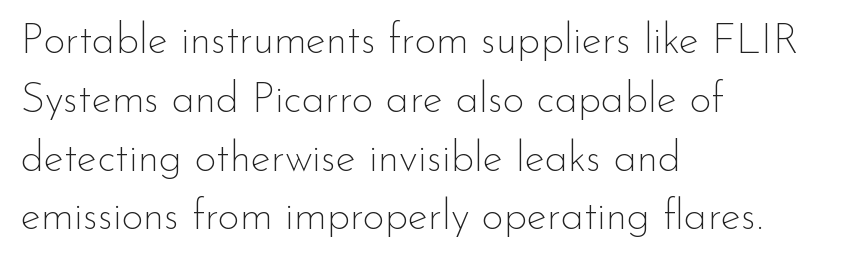
Q: Is the text bold? A: No.
Q: Is the text italic (slanted)? A: No, it is upright.
Q: Is the typeface a serif or a sans-serif typeface? A: Sans-serif.
Q: Is the text underlined? A: No.
Q: How is the paragraph aligned? A: Left-aligned.
Q: Is the spacing between letters normal or unusually wide? A: Normal.
Q: Is the spacing between lines tight, normal or loose? A: Normal.
Q: Width (condensed, normal, or wide)? A: Normal.
Q: Stroke contrast? A: Low.
Q: x-height? A: Small.
Q: Monospaced? A: No.
